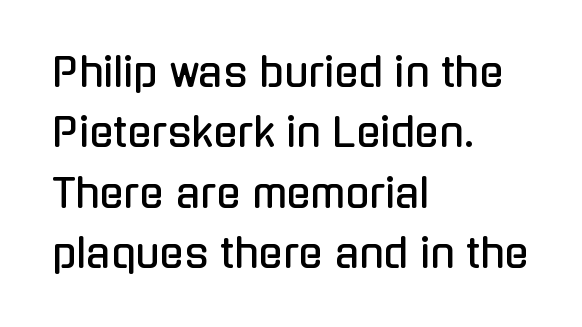
{"serif": "no", "italic": "no", "width": "condensed", "stroke_contrast": "low", "x_height": "medium", "monospaced": "no", "underline": "no", "align": "left", "line_spacing": "normal", "line_spacing_ratio": 1.51, "letter_spacing": "normal", "letter_spacing_em": 0.0, "glyph_px": 40}
